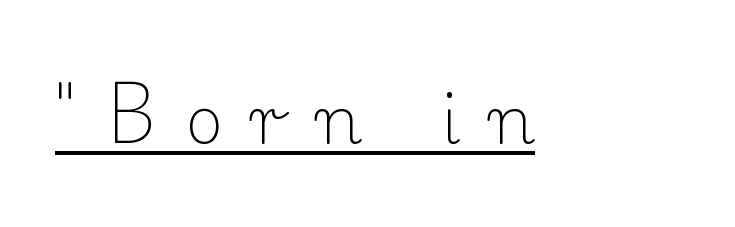
{"serif": "yes", "italic": "no", "bold": "no", "weight": "light", "width": "normal", "stroke_contrast": "low", "x_height": "small", "monospaced": "no", "underline": "yes", "letter_spacing": "wide", "letter_spacing_em": 0.46, "glyph_px": 65}
